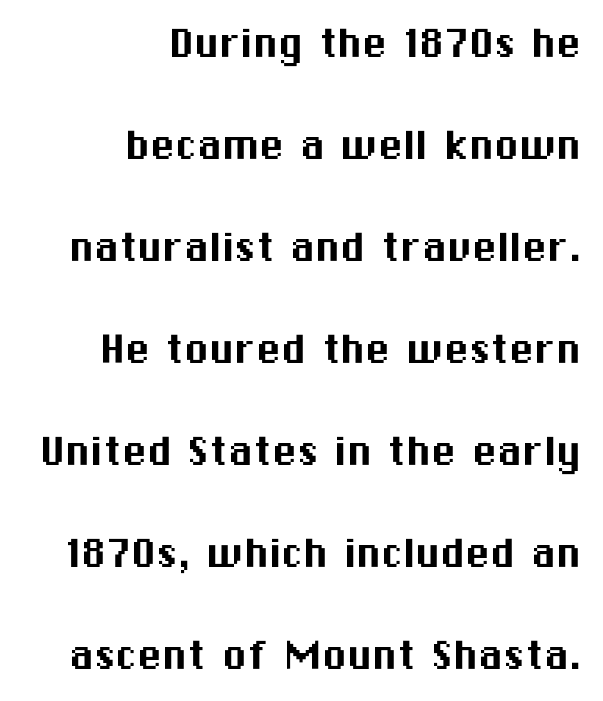
The image shows 50 px sans-serif type, upright; set right-aligned, loose line spacing (2.04x), normal letter spacing, not underlined; medium stroke contrast and a medium x-height.
